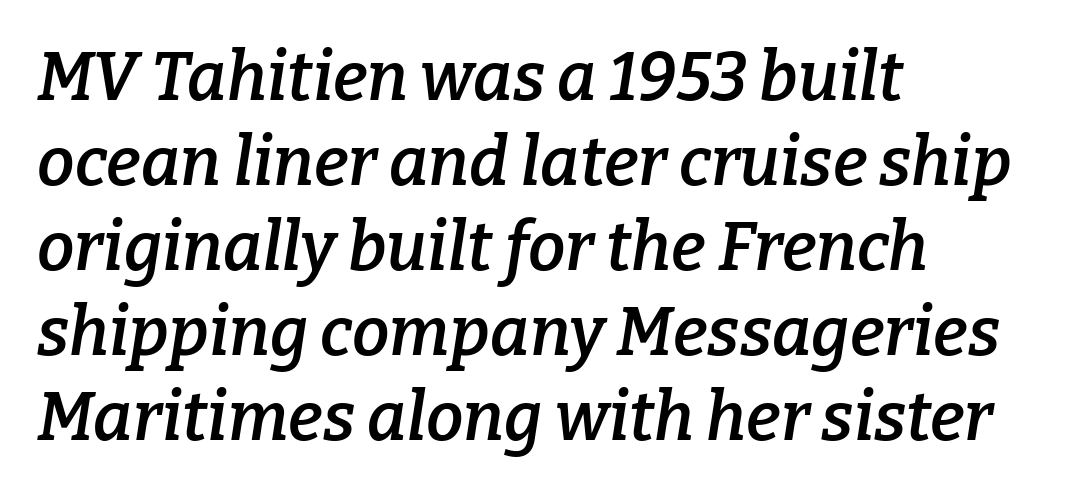
The image shows 67 px semibold serif type, italic (leaning right); set left-aligned, normal line spacing (1.27x), normal letter spacing, not underlined; low stroke contrast and a medium x-height.
